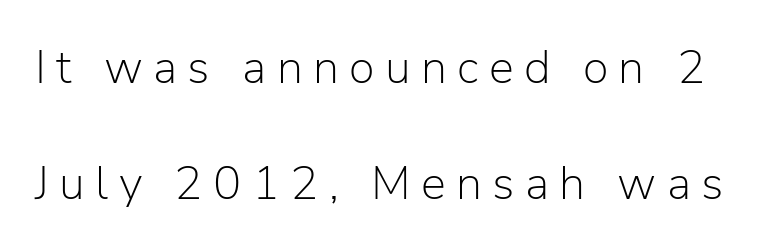
The passage shown is typeset with a sans-serif family. Ordinary non-slanted type is in use. This sample has the flowing, uneven cadence of proportional lettering. Inter-character spacing is expanded well beyond the font's built-in metrics. The block of text is sparse from top to bottom, with ample space between rows. Check the space under the baseline: it is left empty.
